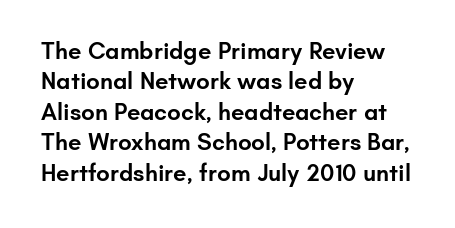
The image shows 24 px text type, upright; set left-aligned, normal line spacing (1.27x), normal letter spacing, not underlined.
